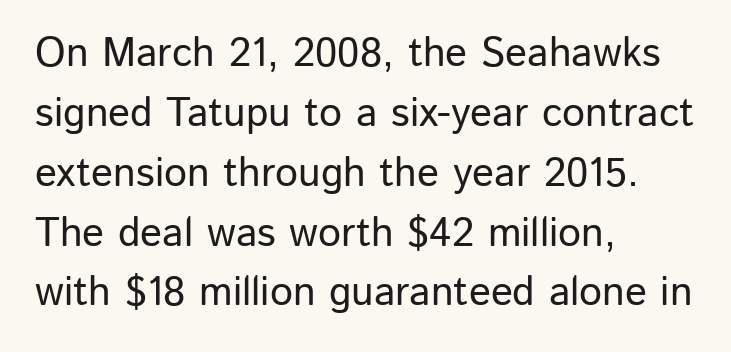
The ragged edge is on the right, which tells us the setting is flush left. Anything drawn beneath the words? Only blank space. Note: no serifs on the glyphs. The face used here is proportionally spaced, like ordinary book or web type.
